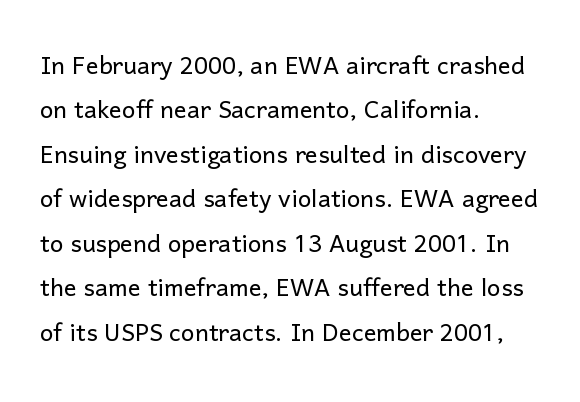
Q: Is the text bold? A: No.
Q: Is the text italic (slanted)? A: No, it is upright.
Q: Is the typeface a serif or a sans-serif typeface? A: Sans-serif.
Q: Is the text underlined? A: No.
Q: How is the paragraph aligned? A: Left-aligned.
Q: Is the spacing between letters normal or unusually wide? A: Normal.
Q: Is the spacing between lines tight, normal or loose? A: Normal.
Q: Width (condensed, normal, or wide)? A: Normal.
Q: Stroke contrast? A: Low.
Q: x-height? A: Medium.
Q: Monospaced? A: No.
